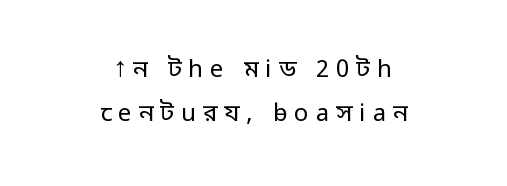
Where is the straight margin? There isn't one; the lines are centered. The lettering stays uniformly vertical, giving the passage a roman look. Caption: expanded tracking, letters set apart. Stroke thickness stays within the range of a standard reading face or lighter.
